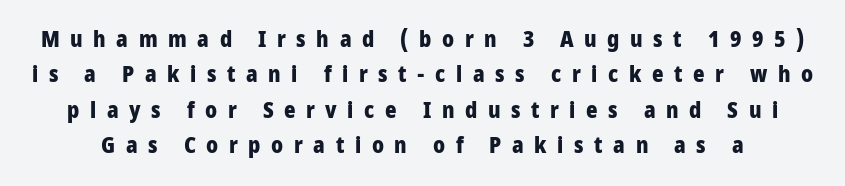
Plenty of ink on the page — the face is bold. A typesetter would mark this as roman, not italic. Display-style spreading of the glyphs; the letterfit is very open. Letters rest on an invisible, unmarked baseline. A normal amount of white space separates one row of letters from the next.
